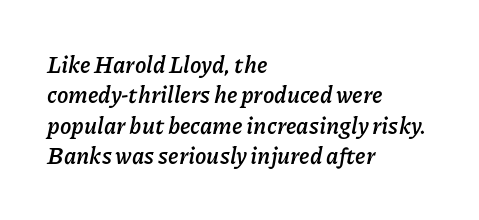
Q: Is the text bold? A: Yes.
Q: Is the text italic (slanted)? A: Yes, it leans right by about 11 degrees.
Q: Is the text underlined? A: No.
Q: How is the paragraph aligned? A: Left-aligned.
Q: Is the spacing between letters normal or unusually wide? A: Normal.
Q: Is the spacing between lines tight, normal or loose? A: Normal.
